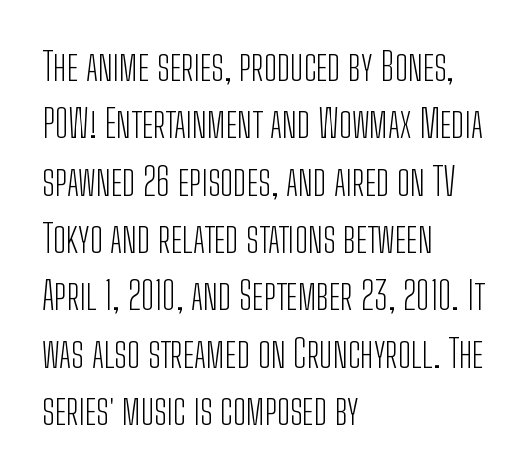
These lines keep a tight, regular rhythm from letter to letter. Is the type heavy? It reads as light-to-regular instead. The face used here is proportionally spaced, like ordinary book or web type. A sans-serif font was chosen for this passage.
